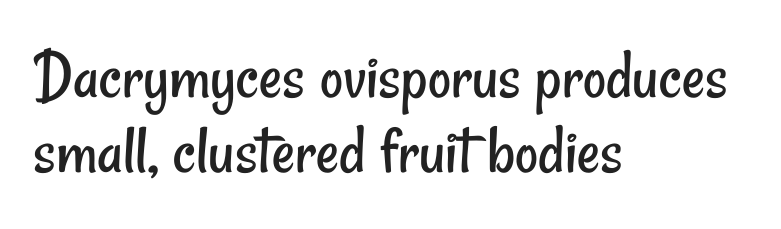
Q: Is the text bold? A: No.
Q: Is the typeface a serif or a sans-serif typeface? A: Sans-serif.
Q: Is the text underlined? A: No.
Q: How is the paragraph aligned? A: Left-aligned.
Q: Is the spacing between letters normal or unusually wide? A: Normal.
Q: Is the spacing between lines tight, normal or loose? A: Tight.
Q: Width (condensed, normal, or wide)? A: Condensed.
Q: Stroke contrast? A: Low.
Q: x-height? A: Small.
Q: Monospaced? A: No.
